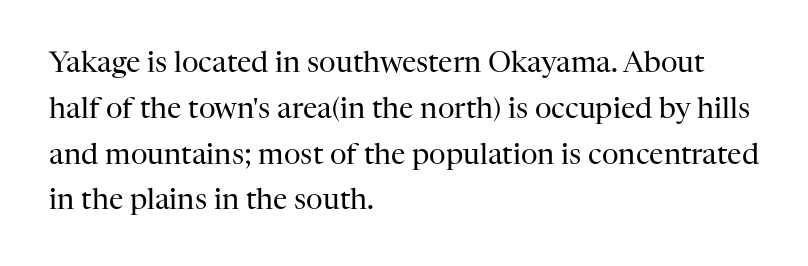
{"serif": "yes", "italic": "no", "bold": "no", "weight": "regular", "width": "normal", "stroke_contrast": "high", "x_height": "medium", "monospaced": "no", "underline": "no", "align": "left", "line_spacing": "normal", "line_spacing_ratio": 1.58, "letter_spacing": "normal", "letter_spacing_em": 0.0, "glyph_px": 29}
